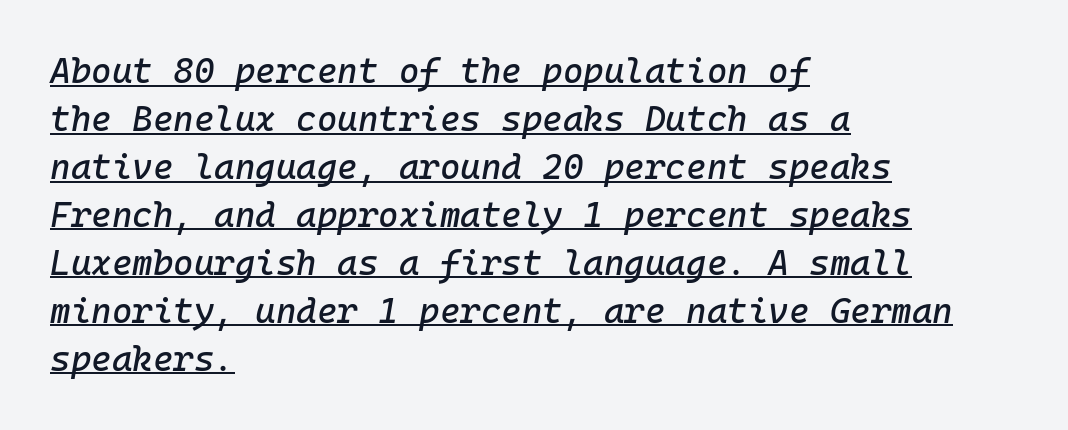
The image shows 35 px text type, italic (leaning right), monospaced; set left-aligned, normal line spacing (1.37x), normal letter spacing, underlined; low stroke contrast and a medium x-height.
